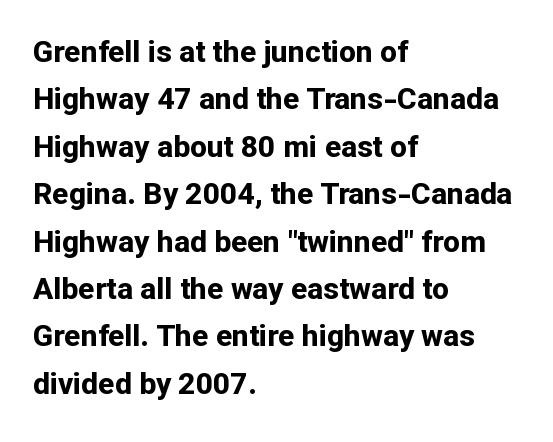
A typesetter would call this zero additional tracking. Interline gaps are of average width in this sample. These lines are rendered in a variable-pitch font. This sample uses an upright cut, with every glyph sitting square on the baseline.
